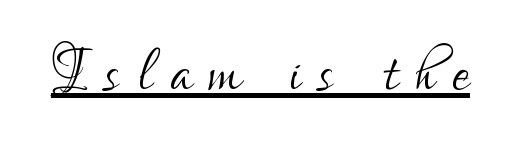
{"serif": "no", "bold": "no", "weight": "light", "width": "condensed", "stroke_contrast": "low", "x_height": "small", "monospaced": "no", "underline": "yes", "letter_spacing": "wide", "letter_spacing_em": 0.23, "glyph_px": 78}
